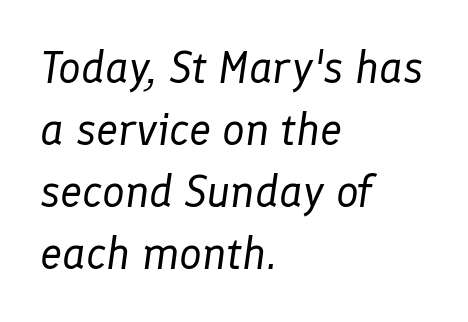
Q: Is the text bold? A: No.
Q: Is the text italic (slanted)? A: Yes, it leans right by about 8 degrees.
Q: Is the text underlined? A: No.
Q: How is the paragraph aligned? A: Left-aligned.
Q: Is the spacing between letters normal or unusually wide? A: Normal.
Q: Is the spacing between lines tight, normal or loose? A: Normal.
Q: Width (condensed, normal, or wide)? A: Normal.
Q: Stroke contrast? A: Low.
Q: x-height? A: Medium.
Q: Monospaced? A: No.
